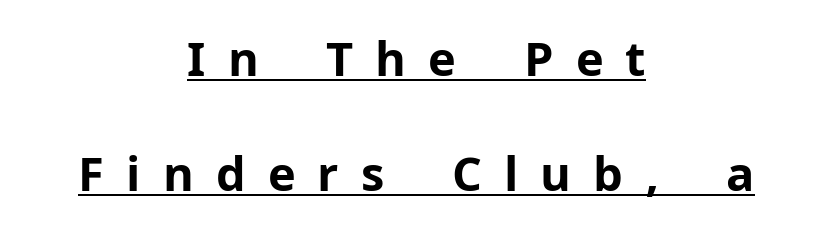
Q: Is the text bold? A: Yes.
Q: Is the text italic (slanted)? A: No, it is upright.
Q: Is the typeface a serif or a sans-serif typeface? A: Sans-serif.
Q: Is the text underlined? A: Yes.
Q: How is the paragraph aligned? A: Centered.
Q: Is the spacing between letters normal or unusually wide? A: Unusually wide.
Q: Is the spacing between lines tight, normal or loose? A: Loose.
Q: Width (condensed, normal, or wide)? A: Normal.
Q: Stroke contrast? A: Low.
Q: x-height? A: Medium.
Q: Monospaced? A: No.
